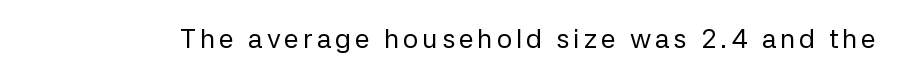
Q: Is the text bold? A: No.
Q: Is the text italic (slanted)? A: No, it is upright.
Q: Is the text underlined? A: No.
